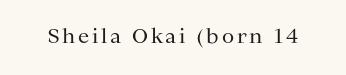
Q: Is the text bold? A: No.
Q: Is the text italic (slanted)? A: No, it is upright.
Q: Is the text underlined? A: No.
